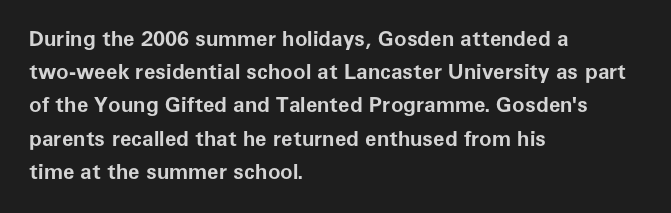
The image shows 21 px bold type, upright; set left-aligned, normal line spacing (1.58x), normal letter spacing, not underlined.
